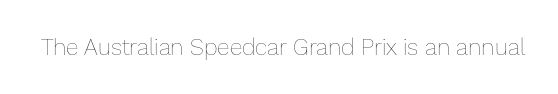
{"italic": "no", "bold": "no", "underline": "no", "letter_spacing": "normal", "letter_spacing_em": 0.0, "glyph_px": 23}
